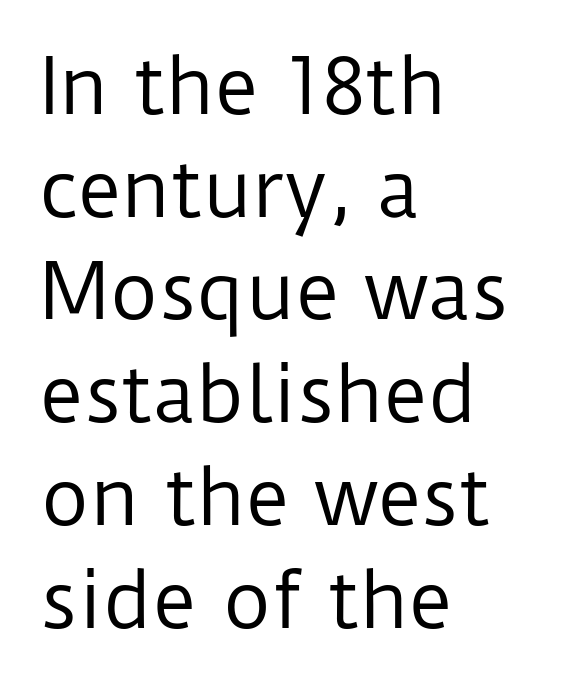
{"serif": "no", "italic": "no", "bold": "no", "weight": "regular", "width": "normal", "stroke_contrast": "low", "x_height": "medium", "monospaced": "no", "underline": "no", "align": "left", "line_spacing": "normal", "line_spacing_ratio": 1.37, "letter_spacing": "normal", "letter_spacing_em": 0.0, "glyph_px": 75}
